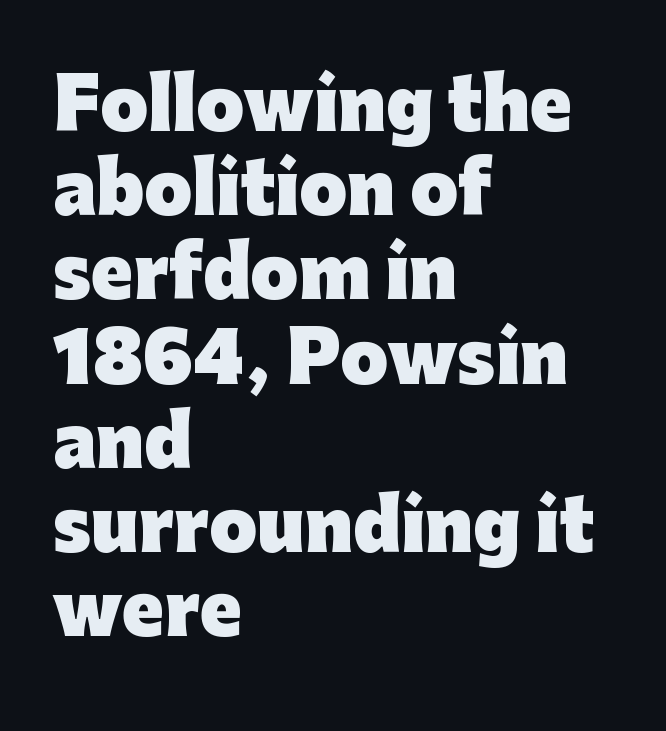
Q: Is the text bold? A: Yes.
Q: Is the text italic (slanted)? A: No, it is upright.
Q: Is the typeface a serif or a sans-serif typeface? A: Sans-serif.
Q: Is the text underlined? A: No.
Q: How is the paragraph aligned? A: Left-aligned.
Q: Is the spacing between letters normal or unusually wide? A: Normal.
Q: Width (condensed, normal, or wide)? A: Normal.
Q: Stroke contrast? A: Low.
Q: x-height? A: Medium.
Q: Monospaced? A: No.
